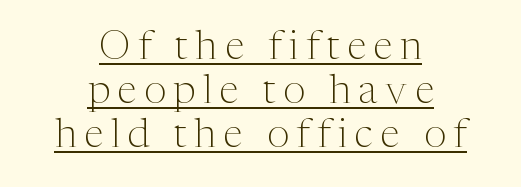
Q: Is the text bold? A: No.
Q: Is the text italic (slanted)? A: No, it is upright.
Q: Is the typeface a serif or a sans-serif typeface? A: Serif.
Q: Is the text underlined? A: Yes.
Q: How is the paragraph aligned? A: Centered.
Q: Is the spacing between lines tight, normal or loose? A: Tight.
Q: Width (condensed, normal, or wide)? A: Normal.
Q: Stroke contrast? A: Medium.
Q: x-height? A: Medium.
Q: Monospaced? A: No.
